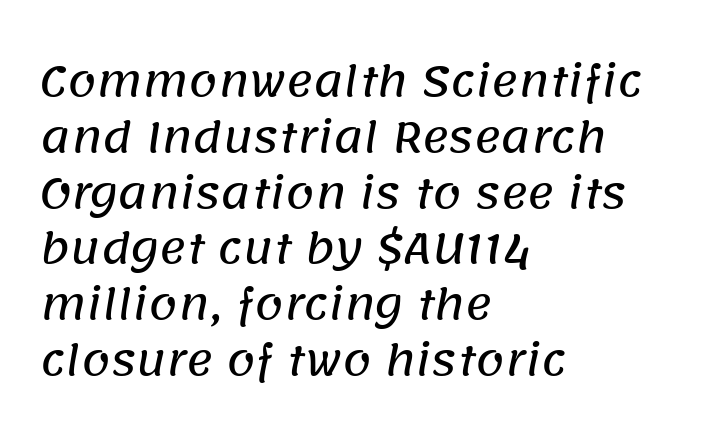
Q: Is the typeface a serif or a sans-serif typeface? A: Sans-serif.
Q: Is the text underlined? A: No.
Q: How is the paragraph aligned? A: Left-aligned.
Q: Is the spacing between letters normal or unusually wide? A: Normal.
Q: Is the spacing between lines tight, normal or loose? A: Normal.
Q: Width (condensed, normal, or wide)? A: Normal.
Q: Stroke contrast? A: Low.
Q: x-height? A: Large.
Q: Monospaced? A: No.
